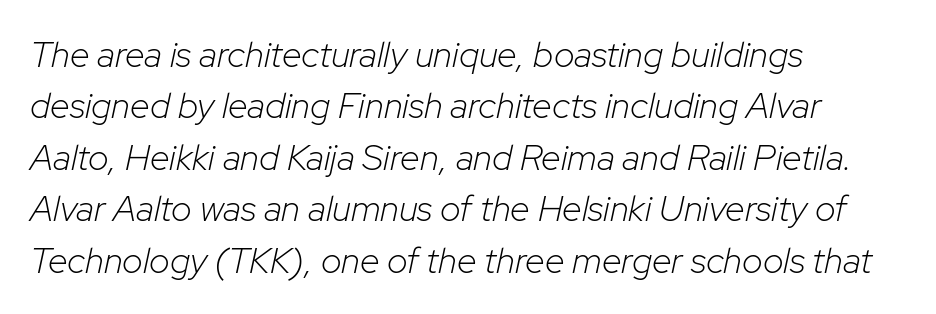
Q: Is the text bold? A: No.
Q: Is the text italic (slanted)? A: Yes, it leans right by about 12 degrees.
Q: Is the text underlined? A: No.
Q: How is the paragraph aligned? A: Left-aligned.
Q: Is the spacing between letters normal or unusually wide? A: Normal.
Q: Is the spacing between lines tight, normal or loose? A: Normal.
Q: Width (condensed, normal, or wide)? A: Normal.
Q: Stroke contrast? A: Low.
Q: x-height? A: Medium.
Q: Monospaced? A: No.
